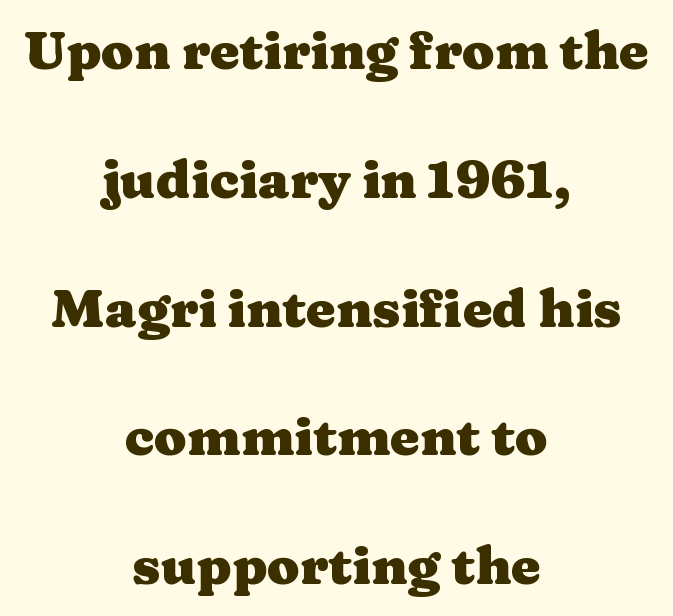
{"serif": "yes", "italic": "no", "bold": "yes", "weight": "heavy", "width": "wide", "stroke_contrast": "medium", "x_height": "medium", "monospaced": "no", "underline": "no", "align": "center", "line_spacing": "loose", "line_spacing_ratio": 2.43, "letter_spacing": "normal", "letter_spacing_em": 0.0, "glyph_px": 53}
